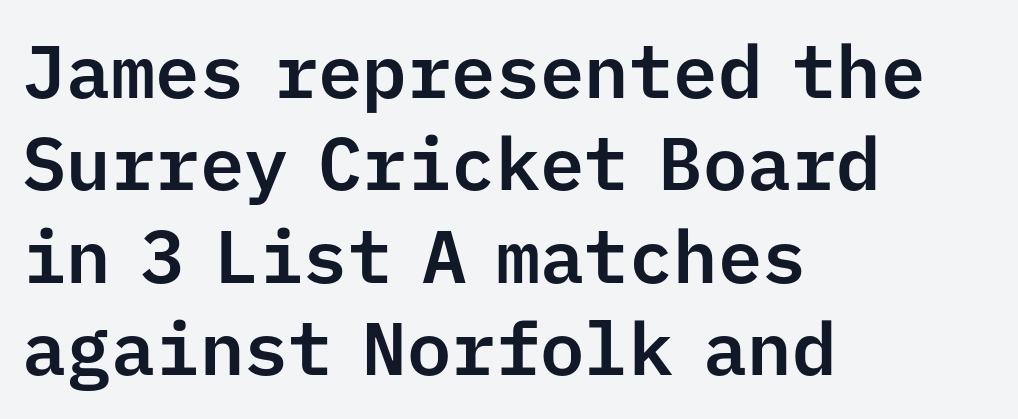
Q: Is the text italic (slanted)? A: No, it is upright.
Q: Is the typeface a serif or a sans-serif typeface? A: Sans-serif.
Q: Is the text underlined? A: No.
Q: How is the paragraph aligned? A: Left-aligned.
Q: Is the spacing between letters normal or unusually wide? A: Normal.
Q: Is the spacing between lines tight, normal or loose? A: Normal.
Q: Width (condensed, normal, or wide)? A: Normal.
Q: Stroke contrast? A: Low.
Q: x-height? A: Medium.
Q: Monospaced? A: Yes.
